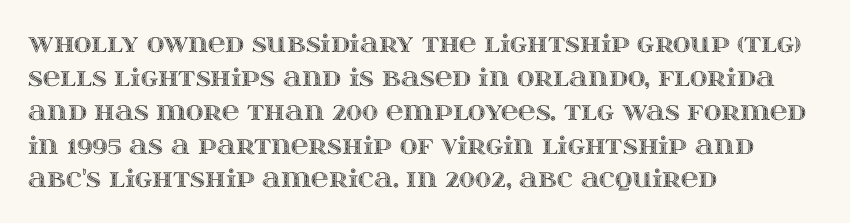
The image shows 24 px text type, upright; set left-aligned, normal line spacing (1.41x), normal letter spacing, not underlined.
